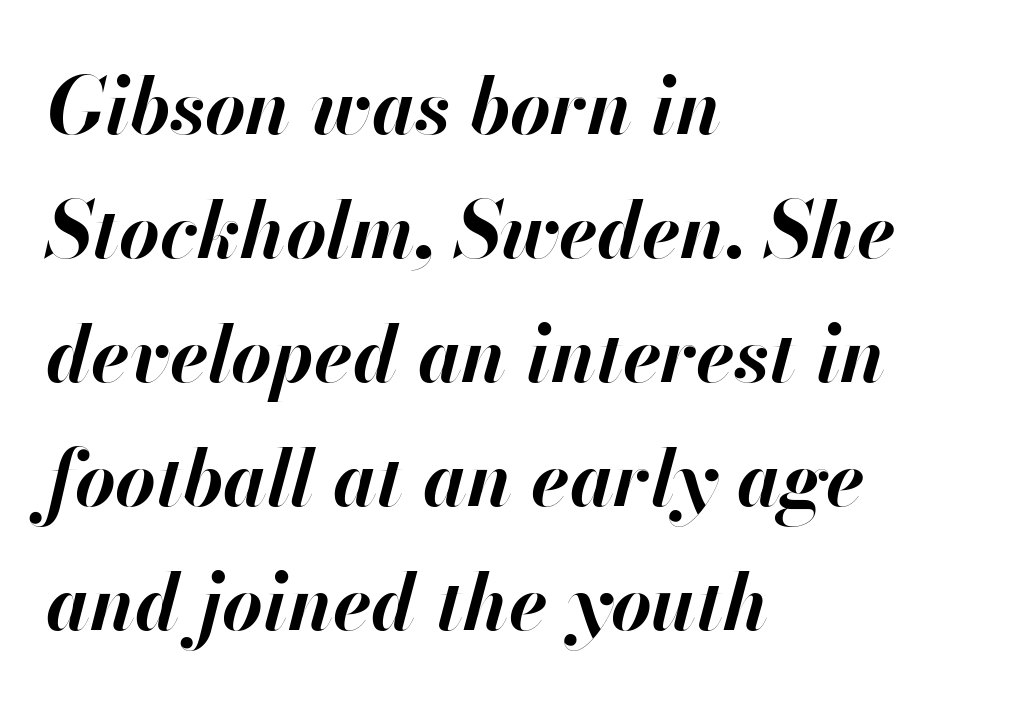
Q: Is the text bold? A: Yes.
Q: Is the text italic (slanted)? A: Yes, it leans right by about 13 degrees.
Q: Is the text underlined? A: No.
Q: How is the paragraph aligned? A: Left-aligned.
Q: Is the spacing between letters normal or unusually wide? A: Normal.
Q: Is the spacing between lines tight, normal or loose? A: Normal.
Q: Width (condensed, normal, or wide)? A: Normal.
Q: Stroke contrast? A: High.
Q: x-height? A: Small.
Q: Monospaced? A: No.
